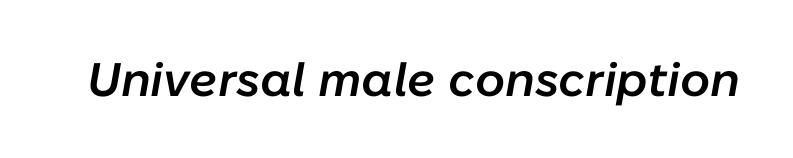
The image shows 47 px semibold type, italic (leaning right); set normal letter spacing, not underlined; low stroke contrast and a medium x-height.
